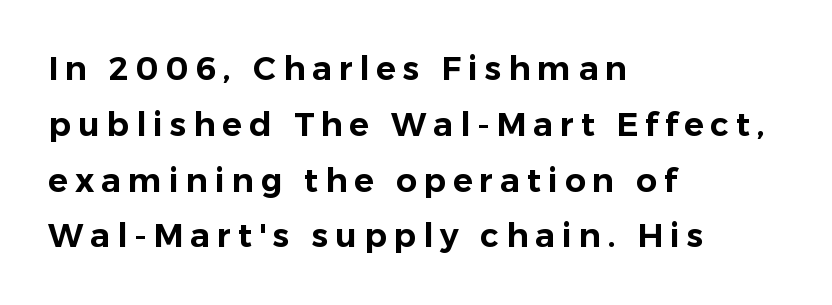
Q: Is the text italic (slanted)? A: No, it is upright.
Q: Is the typeface a serif or a sans-serif typeface? A: Sans-serif.
Q: Is the text underlined? A: No.
Q: How is the paragraph aligned? A: Left-aligned.
Q: Is the spacing between letters normal or unusually wide? A: Unusually wide.
Q: Is the spacing between lines tight, normal or loose? A: Normal.
Q: Width (condensed, normal, or wide)? A: Normal.
Q: Stroke contrast? A: Low.
Q: x-height? A: Medium.
Q: Monospaced? A: No.
